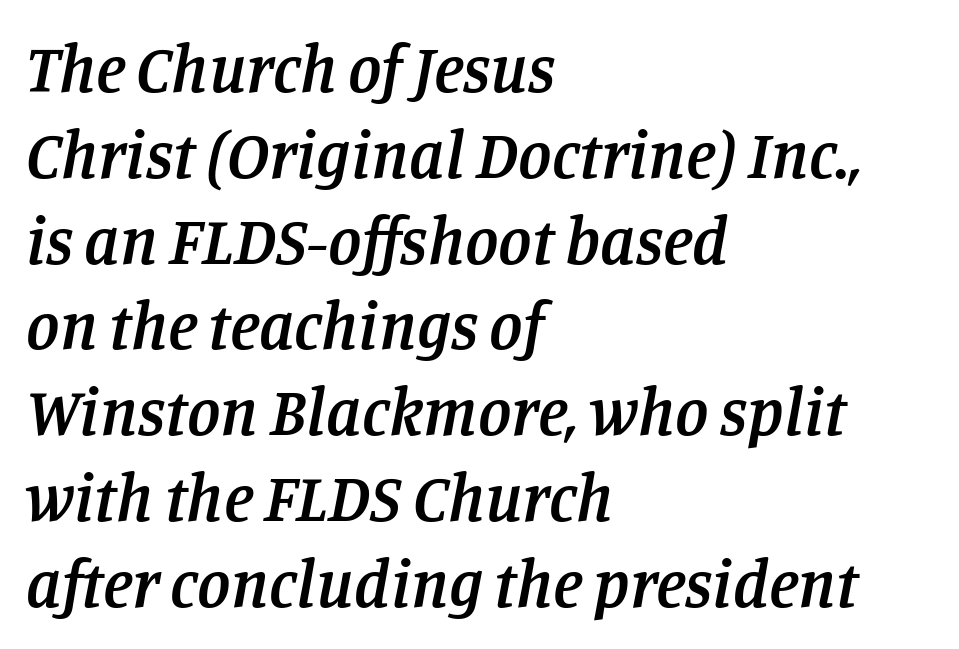
Q: Is the text bold? A: Semi-bold.
Q: Is the text italic (slanted)? A: Yes, it leans right by about 11 degrees.
Q: Is the typeface a serif or a sans-serif typeface? A: Serif.
Q: Is the text underlined? A: No.
Q: How is the paragraph aligned? A: Left-aligned.
Q: Is the spacing between letters normal or unusually wide? A: Normal.
Q: Is the spacing between lines tight, normal or loose? A: Normal.
Q: Width (condensed, normal, or wide)? A: Normal.
Q: Stroke contrast? A: Low.
Q: x-height? A: Large.
Q: Monospaced? A: No.
